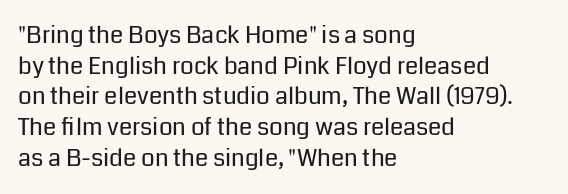
Q: Is the text bold? A: No.
Q: Is the text italic (slanted)? A: No, it is upright.
Q: Is the text underlined? A: No.
Q: How is the paragraph aligned? A: Left-aligned.
Q: Is the spacing between letters normal or unusually wide? A: Normal.
Q: Is the spacing between lines tight, normal or loose? A: Normal.
